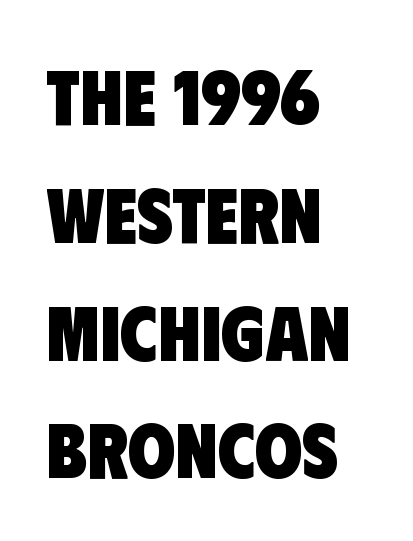
The font is running at its bold setting. A typesetter would label this face a sans. There is no visible air inserted between adjacent glyphs. The lines are quadded left. Spacing verdict: proportional, widths tailored to each character. Any mark beneath the type? The region is blank.
